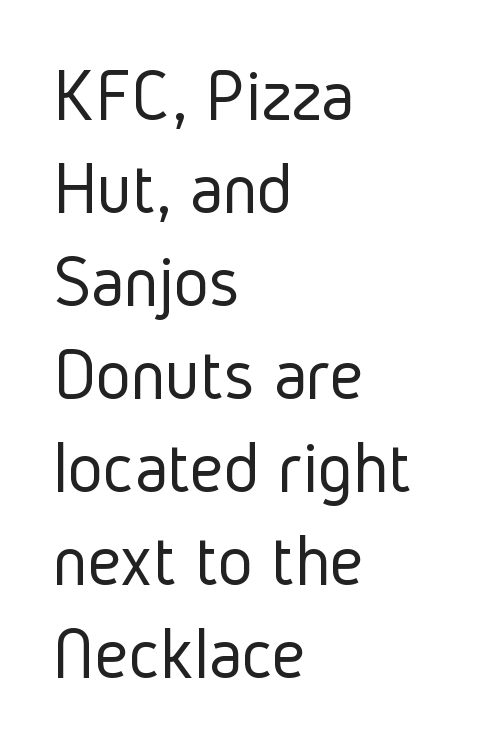
The image shows 75 px light, condensed sans-serif type, upright; set left-aligned, line spacing 1.24x, normal letter spacing, not underlined; low stroke contrast and a medium x-height.
